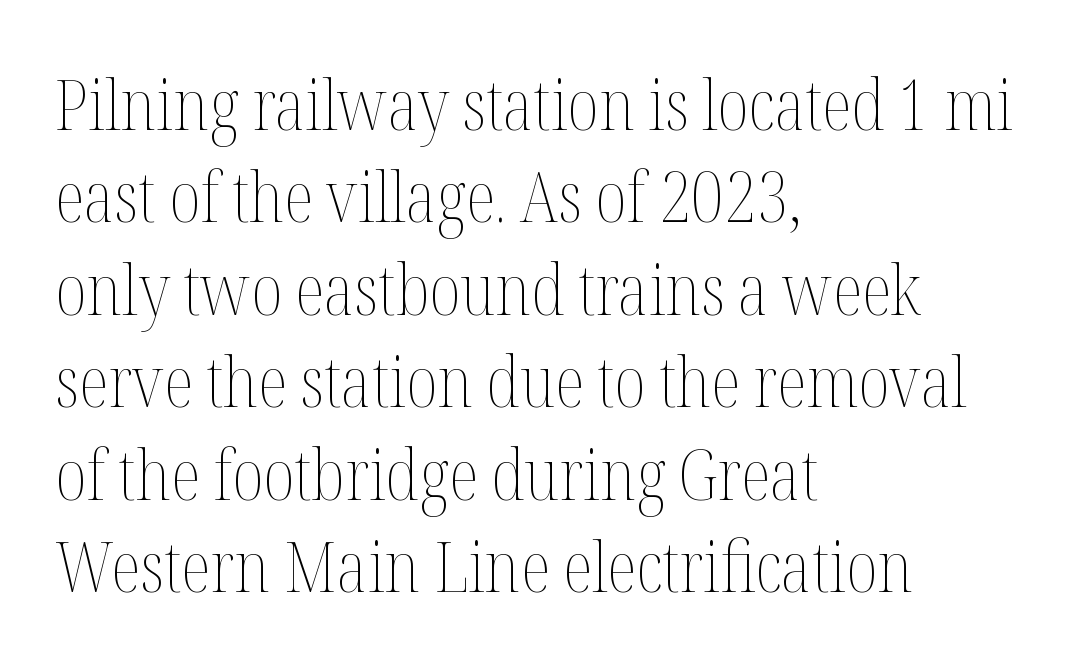
Descender tails drop into unmarked territory. Inter-character spacing is left at the font's built-in metrics. Do the characters align in a grid? No, the font is proportional. Is the stroke heavy? The answer is a plain regular-or-lighter. The space between consecutive lines is moderate. If you drew a line through each stem, it would be perfectly vertical.
